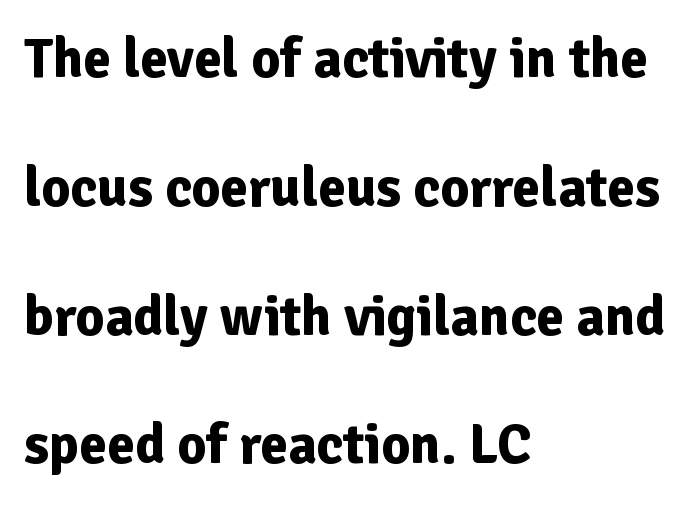
The image shows 56 px bold sans-serif type, upright; set left-aligned, loose line spacing (2.3x), normal letter spacing, not underlined; low stroke contrast and a medium x-height.
